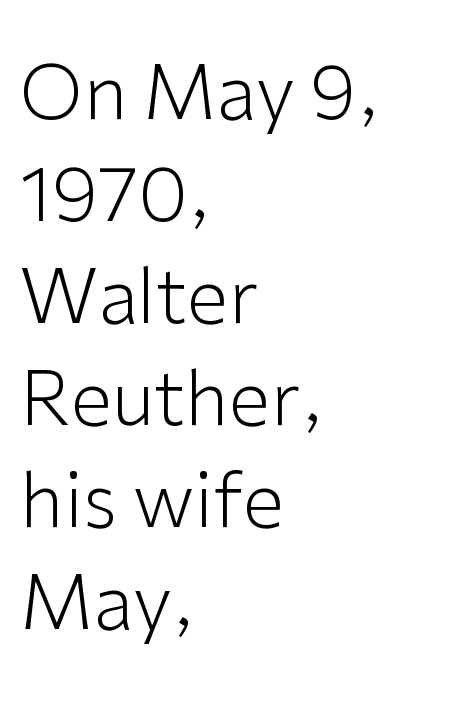
The image shows 75 px light sans-serif type, upright; set left-aligned, normal line spacing (1.36x), normal letter spacing, not underlined; low stroke contrast and a medium x-height.
